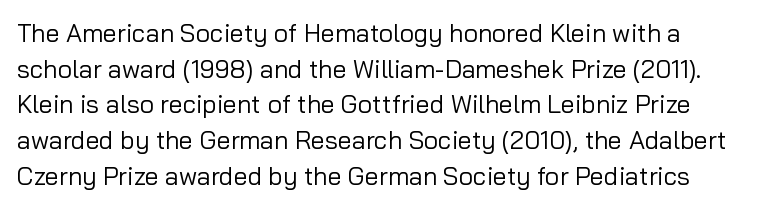
Q: Is the text bold? A: No.
Q: Is the text italic (slanted)? A: No, it is upright.
Q: Is the text underlined? A: No.
Q: Is the spacing between letters normal or unusually wide? A: Normal.
Q: Is the spacing between lines tight, normal or loose? A: Normal.
